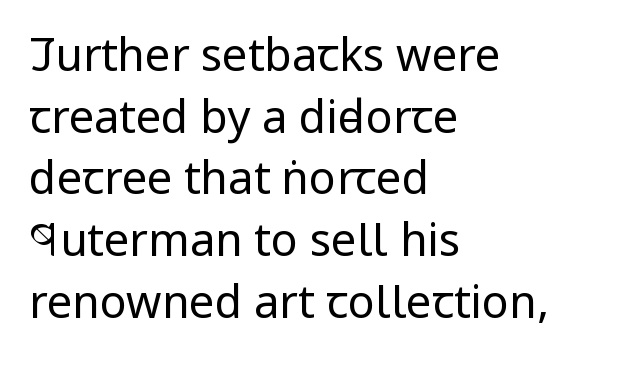
The image shows 45 px regular-weight, condensed sans-serif type, upright; set left-aligned, normal line spacing (1.37x), normal letter spacing, not underlined; low stroke contrast and a large x-height.
